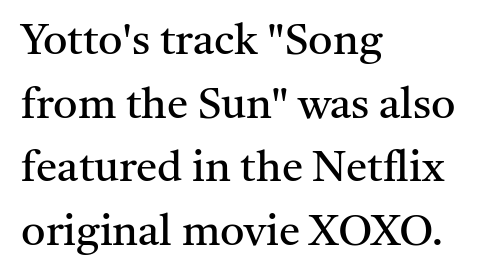
The image shows 43 px regular-weight serif type, upright; set left-aligned, normal line spacing (1.48x), normal letter spacing, not underlined; medium stroke contrast and a medium x-height.
